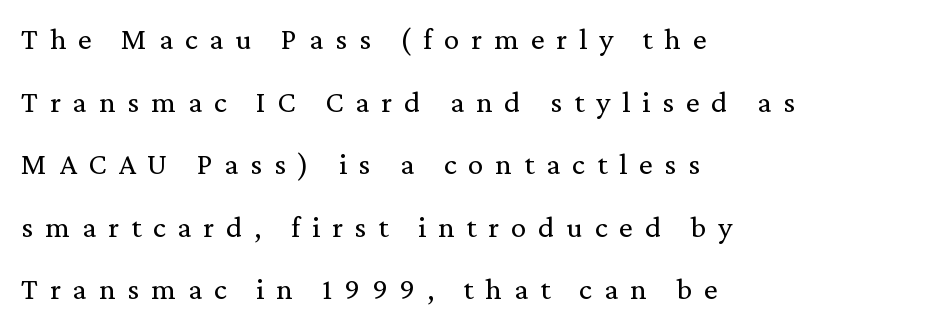
{"serif": "yes", "italic": "no", "bold": "no", "weight": "regular", "width": "normal", "stroke_contrast": "medium", "x_height": "medium", "monospaced": "no", "underline": "no", "align": "left", "line_spacing": "loose", "line_spacing_ratio": 2.02, "letter_spacing": "wide", "letter_spacing_em": 0.38, "glyph_px": 31}
